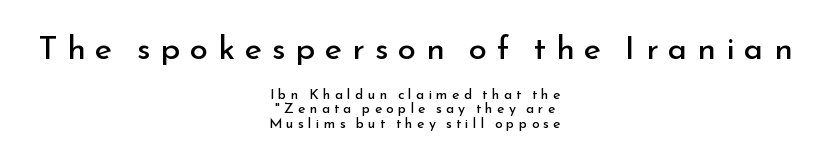
Rule under the text: the space is simply empty. Vertical stems look standard width or narrower in stroke. The letters stand straight up with perfectly vertical stems. A student would call this center alignment; a typographer would say set centered. The passage shown has open, widely tracked lettering throughout.
